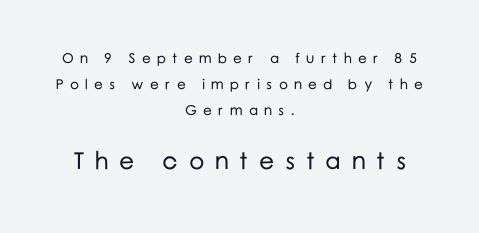
{"italic": "no", "underline": "no", "align": "center", "line_spacing_ratio": 1.84, "letter_spacing": "wide", "letter_spacing_em": 0.44, "larger_block": "second", "size_ratio": 1.71, "glyph_px": 24}
